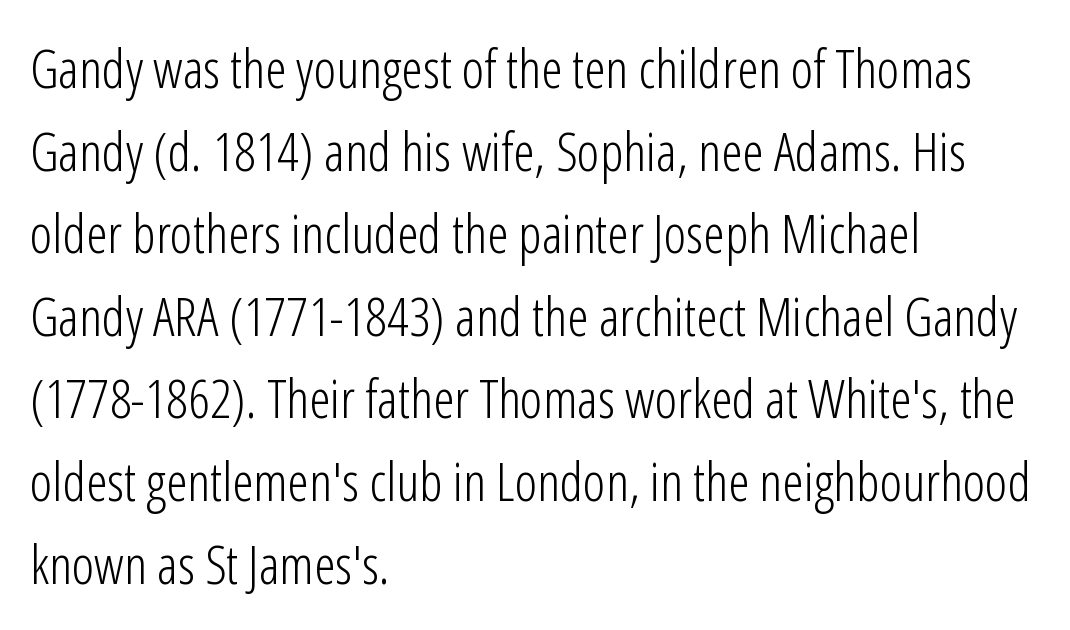
Casual observation: everything's shoved over to the left. The passage shown has conventional tracking throughout. Typographically, this falls in the sans-serif category. Here the designer chose a conventional face with non-uniform glyph widths. Nobody drew a line under any word here. Rows of type keep a routine distance in the vertical direction.
